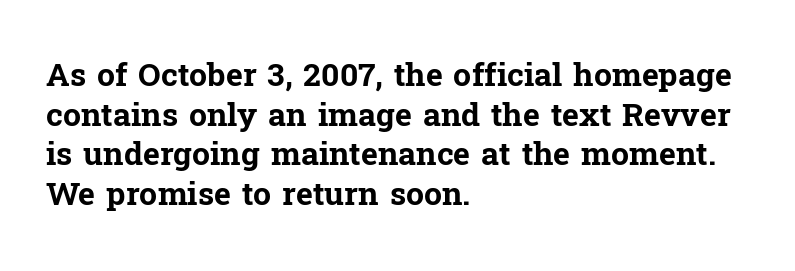
Every stem runs plumb, perpendicular to the baseline. The text block is weighted toward the left margin, trailing off unevenly rightward. This is heavy type, rendered in bold. Short note: letters normally spaced.
